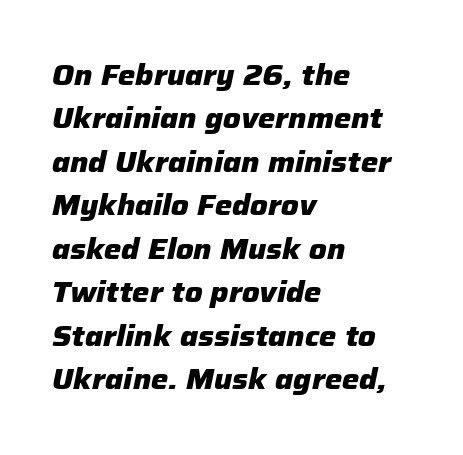
Emphasis by weight is at full strength: bold. Here the designer chose a conventional face with non-uniform glyph widths. The text block is weighted toward the left margin, trailing off unevenly rightward. The block of text has a typical density, with ordinary space between rows.
